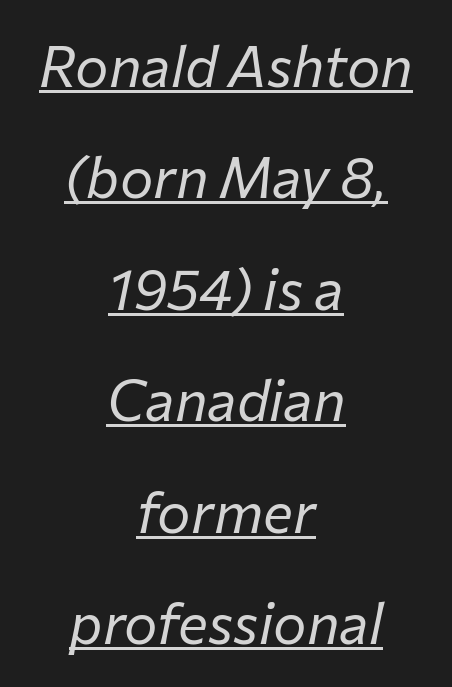
The image shows 56 px regular-weight type, italic (leaning right); set centered, loose line spacing (1.99x), normal letter spacing, underlined; low stroke contrast and a medium x-height.
